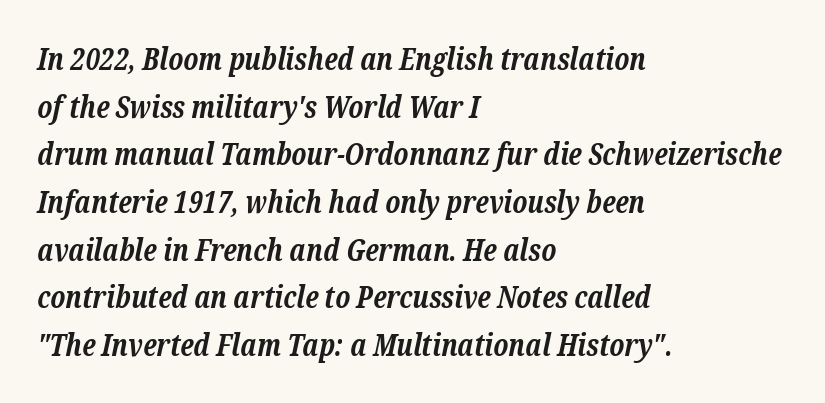
{"serif": "yes", "italic": "yes", "lean": "right", "slant_degrees": 12, "bold": "yes", "weight": "bold", "width": "normal", "stroke_contrast": "low", "x_height": "medium", "monospaced": "no", "underline": "no", "align": "left", "line_spacing": "normal", "line_spacing_ratio": 1.59, "letter_spacing": "normal", "letter_spacing_em": 0.0, "glyph_px": 30}
